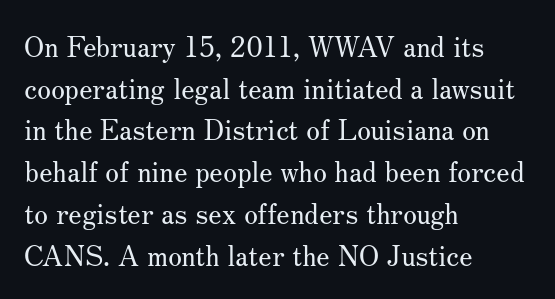
Words appear dense and cohesive because spacing is normal. Letters rest on an invisible, unmarked baseline. Weight: in the light-to-regular range. The type family on display is of the serif kind. This block has exactly the height ordinary leading produces.
